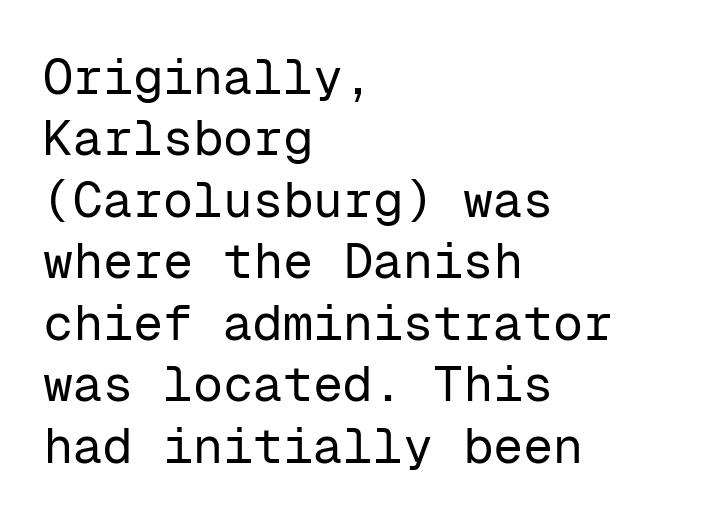
{"serif": "no", "italic": "no", "bold": "no", "weight": "regular", "width": "normal", "stroke_contrast": "low", "x_height": "medium", "monospaced": "yes", "underline": "no", "align": "left", "line_spacing_ratio": 1.23, "letter_spacing": "normal", "letter_spacing_em": 0.0, "glyph_px": 50}
